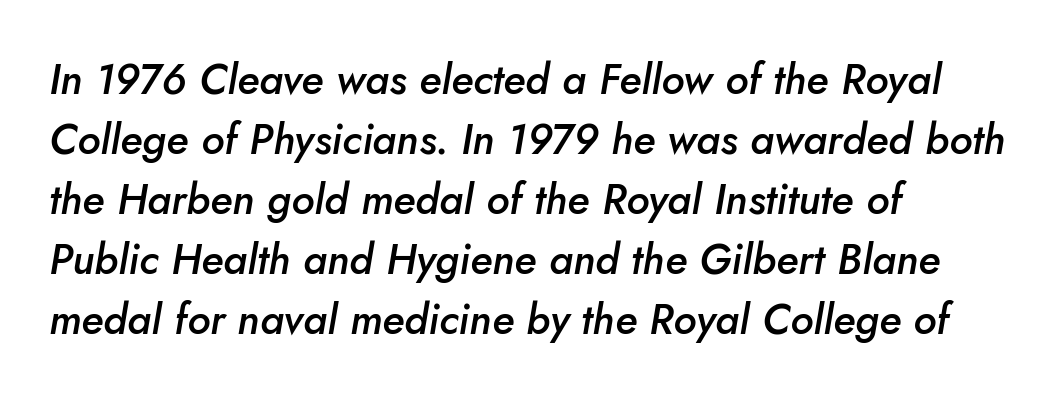
Q: Is the text bold? A: Semi-bold.
Q: Is the text italic (slanted)? A: Yes, it leans right by about 5 degrees.
Q: Is the text underlined? A: No.
Q: How is the paragraph aligned? A: Left-aligned.
Q: Is the spacing between letters normal or unusually wide? A: Normal.
Q: Is the spacing between lines tight, normal or loose? A: Normal.
Q: Width (condensed, normal, or wide)? A: Normal.
Q: Stroke contrast? A: Low.
Q: x-height? A: Small.
Q: Monospaced? A: No.
